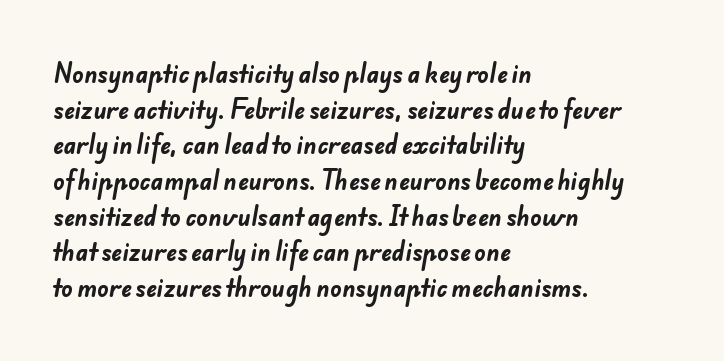
Q: Is the text bold? A: Yes.
Q: Is the text underlined? A: No.
Q: How is the paragraph aligned? A: Left-aligned.
Q: Is the spacing between letters normal or unusually wide? A: Normal.
Q: Is the spacing between lines tight, normal or loose? A: Normal.
